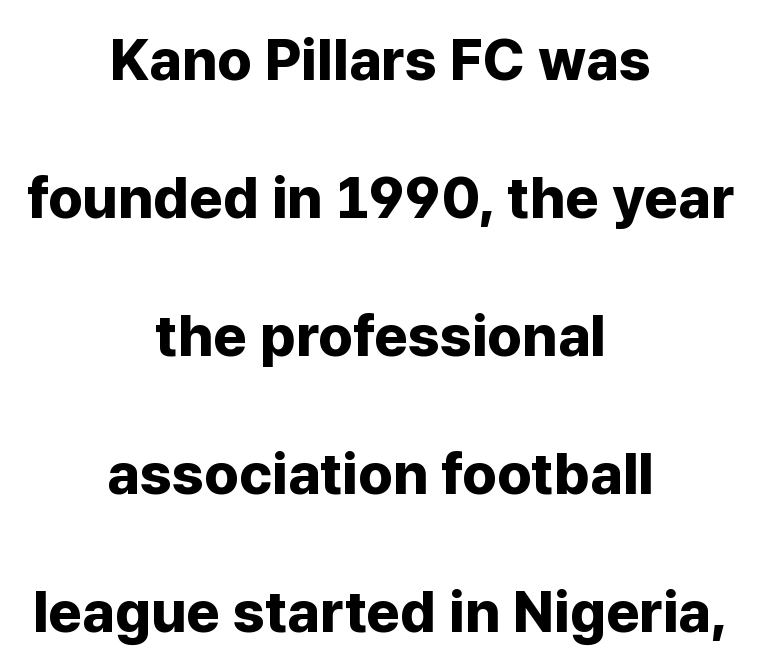
{"serif": "no", "italic": "no", "bold": "yes", "weight": "bold", "width": "normal", "stroke_contrast": "low", "x_height": "medium", "monospaced": "no", "underline": "no", "align": "center", "line_spacing": "loose", "line_spacing_ratio": 2.38, "letter_spacing": "normal", "letter_spacing_em": 0.0, "glyph_px": 58}
